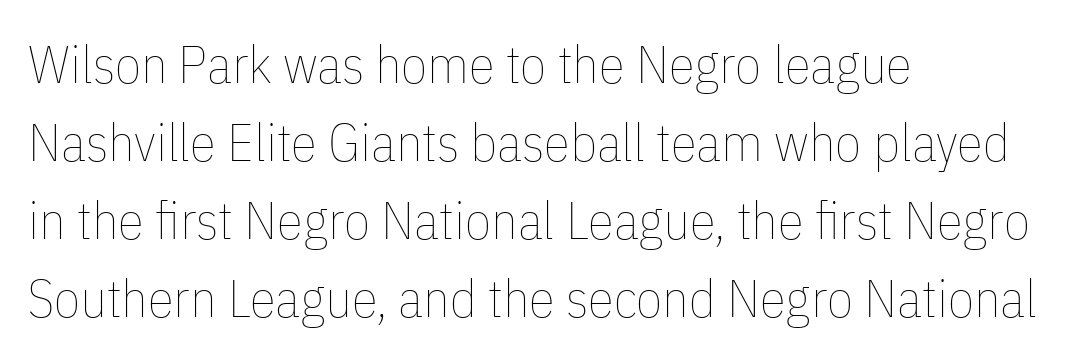
Counters stay open thanks to moderate or lighter strokes. Letters rest on an invisible, unmarked baseline. One-word summary of the alignment: left. Upright lettering throughout. The lines sit at an ordinary, default distance from one another.
